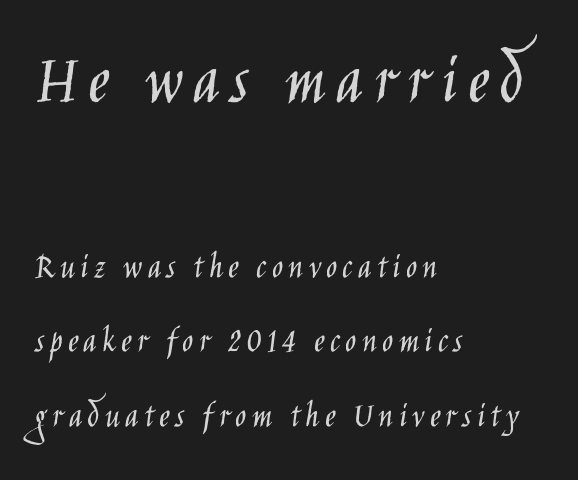
Q: Is the text bold? A: No.
Q: Is the text italic (slanted)? A: Yes.
Q: Is the typeface a serif or a sans-serif typeface? A: Sans-serif.
Q: Is the text underlined? A: No.
Q: How is the paragraph aligned? A: Left-aligned.
Q: Is the spacing between lines tight, normal or loose? A: Loose.
Q: Which block of text is set in a larger size, the first (top) or the second (bottom)? A: The first (top) one.
Q: Width (condensed, normal, or wide)? A: Condensed.
Q: Stroke contrast? A: Low.
Q: x-height? A: Large.
Q: Monospaced? A: No.
